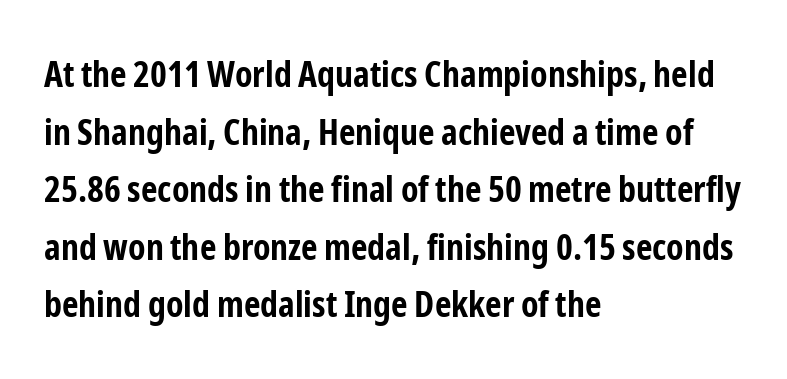
The image shows 36 px bold, condensed sans-serif type, upright; set left-aligned, normal line spacing (1.6x), normal letter spacing, not underlined; low stroke contrast and a medium x-height.
